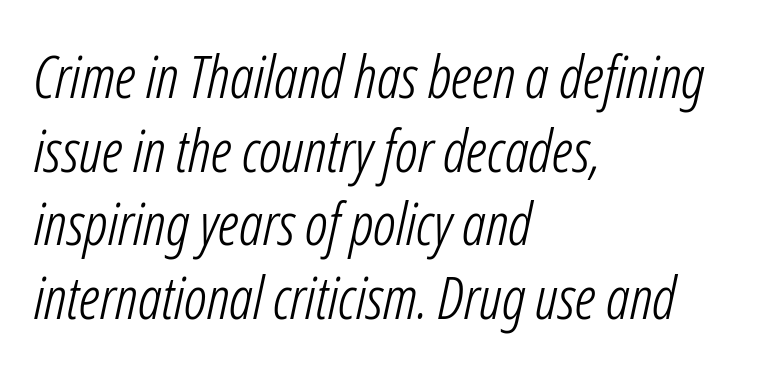
The image shows 59 px light, condensed type, italic (leaning right); set left-aligned, normal line spacing (1.25x), normal letter spacing, not underlined; low stroke contrast and a medium x-height.
